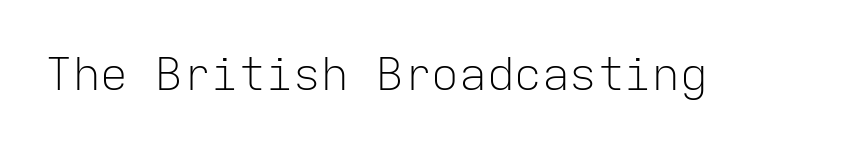
Q: Is the text bold? A: No.
Q: Is the text italic (slanted)? A: No, it is upright.
Q: Is the typeface a serif or a sans-serif typeface? A: Sans-serif.
Q: Is the text underlined? A: No.
Q: Is the spacing between letters normal or unusually wide? A: Normal.
Q: Width (condensed, normal, or wide)? A: Normal.
Q: Stroke contrast? A: Low.
Q: x-height? A: Medium.
Q: Monospaced? A: Yes.
